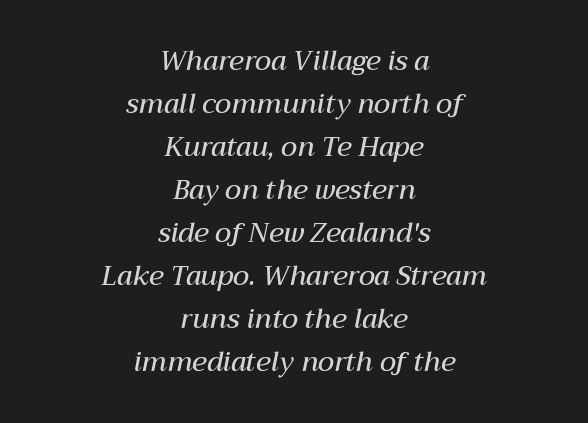
The image shows 27 px text type, italic (leaning right); set centered, normal line spacing (1.59x), normal letter spacing, not underlined.
